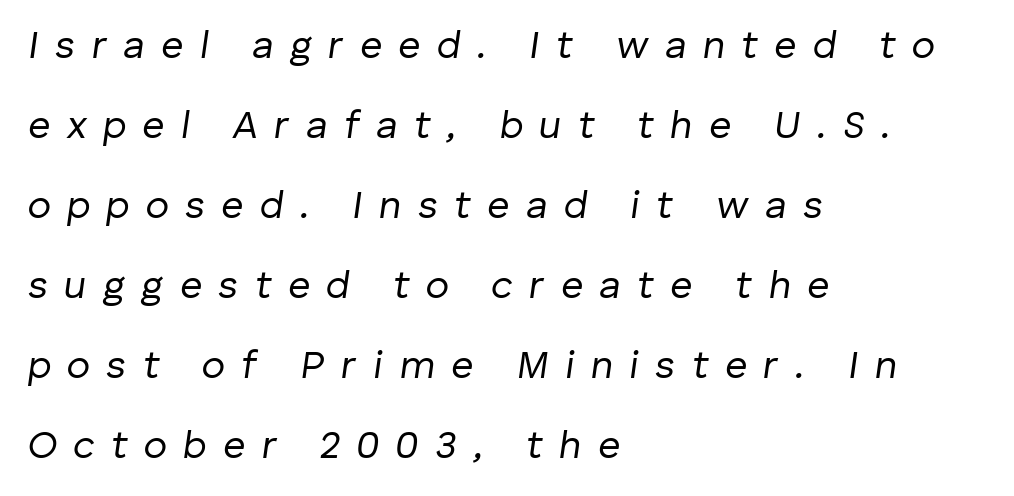
The image shows 39 px regular-weight type, italic (leaning right); set left-aligned, loose line spacing (2.05x), unusually wide letter spacing (+0.42 em), not underlined; low stroke contrast and a medium x-height.
